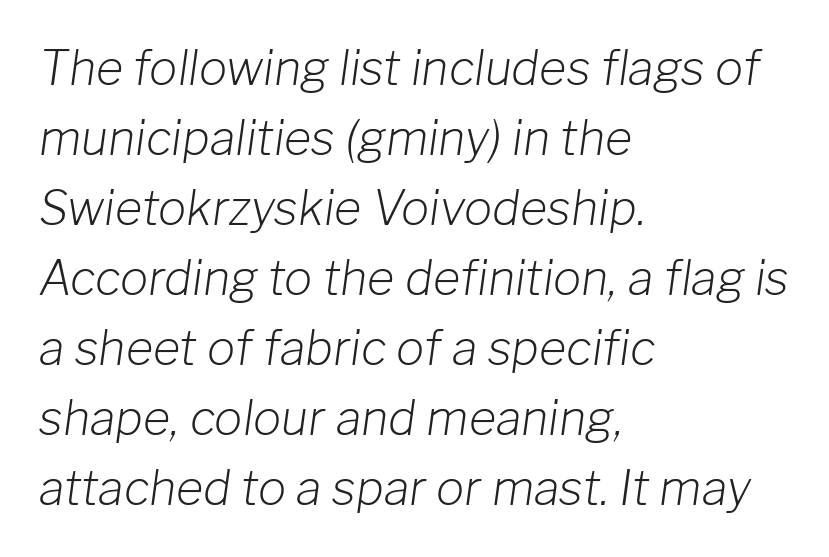
Q: Is the text bold? A: No.
Q: Is the text italic (slanted)? A: Yes, it leans right by about 8 degrees.
Q: Is the text underlined? A: No.
Q: How is the paragraph aligned? A: Left-aligned.
Q: Is the spacing between letters normal or unusually wide? A: Normal.
Q: Is the spacing between lines tight, normal or loose? A: Normal.
Q: Width (condensed, normal, or wide)? A: Normal.
Q: Stroke contrast? A: Low.
Q: x-height? A: Medium.
Q: Monospaced? A: No.
